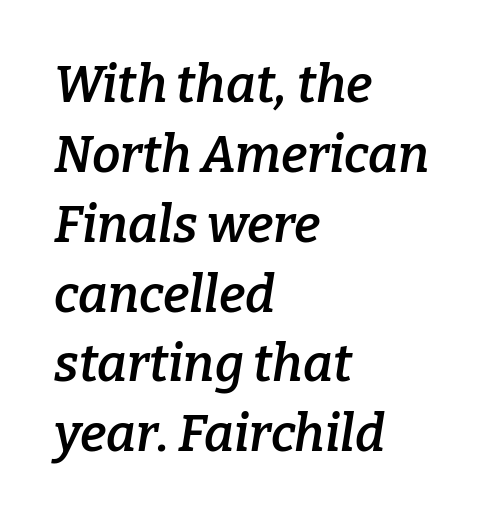
Q: Is the text bold? A: Semi-bold.
Q: Is the text italic (slanted)? A: Yes, it leans right by about 9 degrees.
Q: Is the typeface a serif or a sans-serif typeface? A: Serif.
Q: Is the text underlined? A: No.
Q: How is the paragraph aligned? A: Left-aligned.
Q: Is the spacing between letters normal or unusually wide? A: Normal.
Q: Is the spacing between lines tight, normal or loose? A: Normal.
Q: Width (condensed, normal, or wide)? A: Normal.
Q: Stroke contrast? A: Low.
Q: x-height? A: Medium.
Q: Monospaced? A: No.
